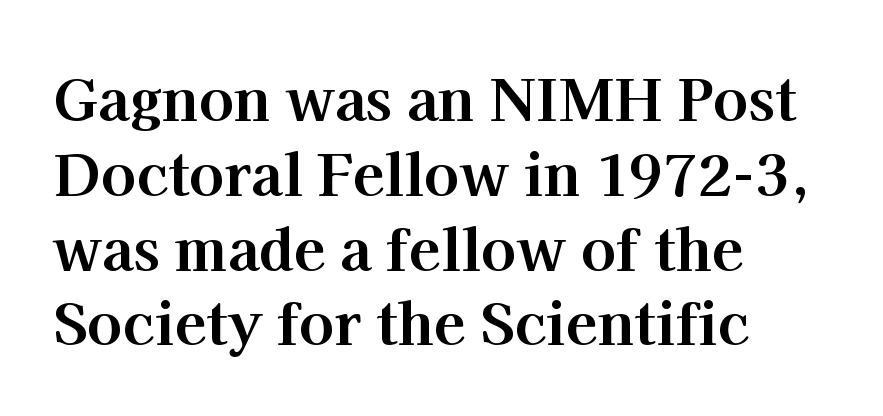
{"serif": "yes", "italic": "no", "bold": "yes", "weight": "bold", "width": "normal", "stroke_contrast": "high", "x_height": "medium", "monospaced": "no", "underline": "no", "align": "left", "line_spacing": "normal", "line_spacing_ratio": 1.29, "letter_spacing": "normal", "letter_spacing_em": 0.0, "glyph_px": 58}
